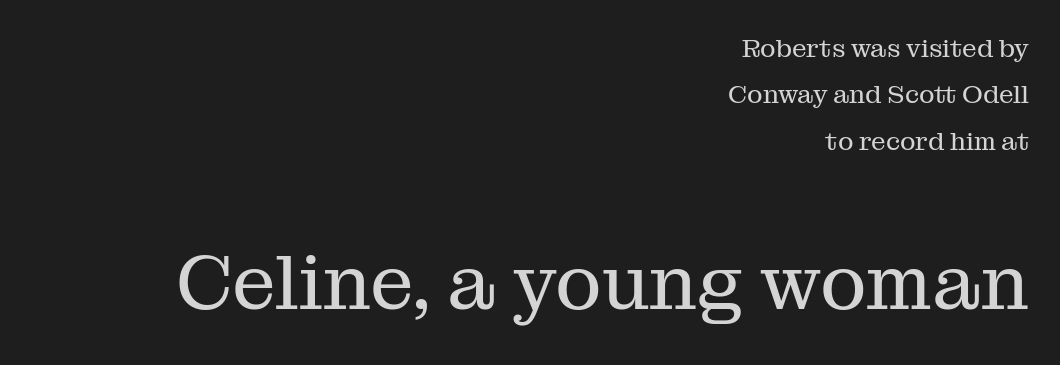
Anything drawn beneath the words? Only blank space. Proportional: the letters do not fall into vertical columns. A typesetter would label this face a serif. The lower block of text is set noticeably larger than the block above it.
